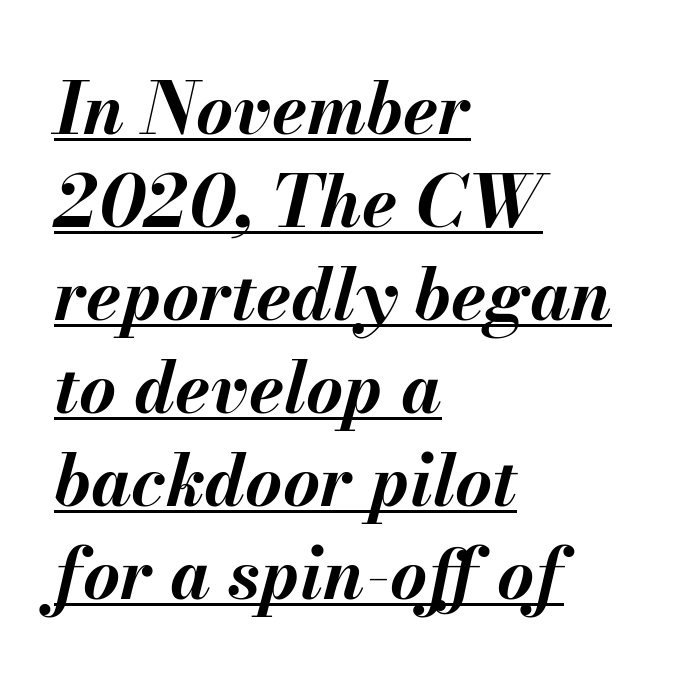
The image shows 71 px bold type, italic (leaning right); set left-aligned, normal line spacing (1.31x), normal letter spacing, underlined; medium stroke contrast and a small x-height.
